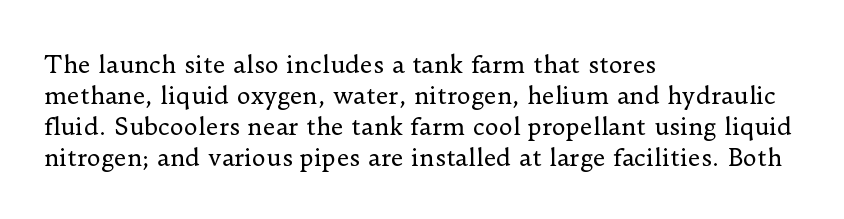
Q: Is the text bold? A: No.
Q: Is the text italic (slanted)? A: No, it is upright.
Q: Is the text underlined? A: No.
Q: How is the paragraph aligned? A: Left-aligned.
Q: Is the spacing between letters normal or unusually wide? A: Normal.
Q: Is the spacing between lines tight, normal or loose? A: Normal.
